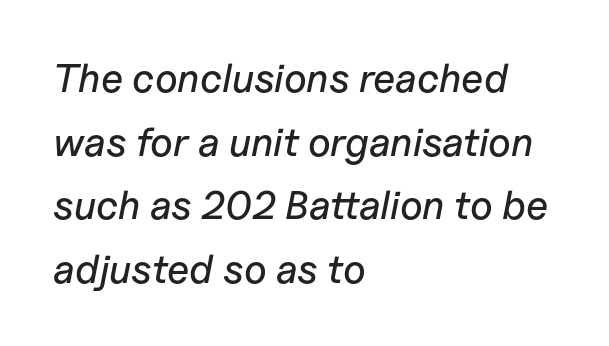
{"italic": "yes", "lean": "right", "slant_degrees": 11, "width": "normal", "stroke_contrast": "low", "x_height": "medium", "monospaced": "no", "underline": "no", "align": "left", "line_spacing": "normal", "line_spacing_ratio": 1.59, "letter_spacing": "normal", "letter_spacing_em": 0.0, "glyph_px": 40}
